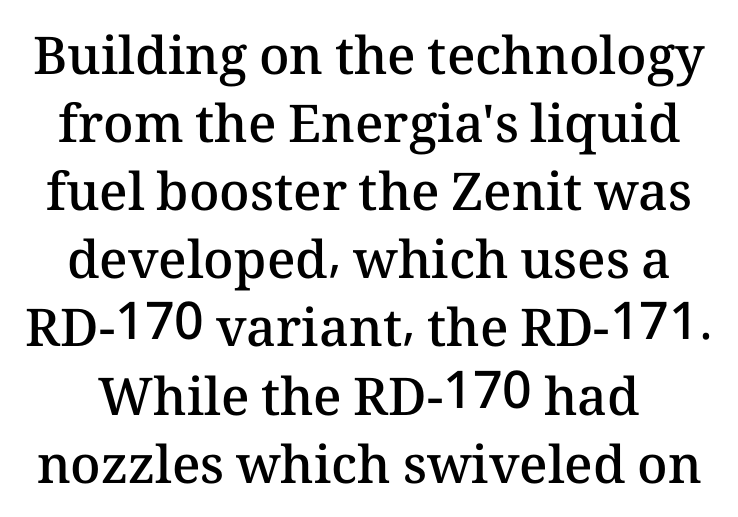
The image shows 52 px semibold type, upright; set normal line spacing (1.31x), normal letter spacing, not underlined; medium stroke contrast and a medium x-height.
